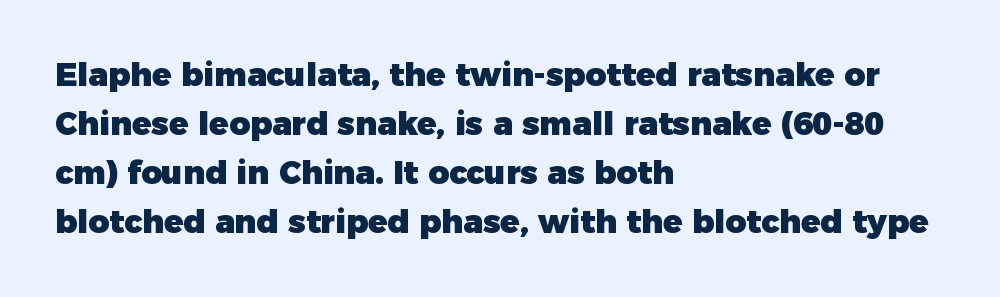
The image shows 32 px heavy sans-serif type, upright; set left-aligned, normal line spacing (1.53x), normal letter spacing, not underlined; low stroke contrast and a medium x-height.
